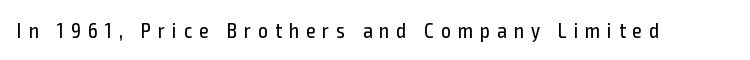
No heavy texture on the line: the type isn't bold. Underlining? Definitely not there. You can tell it's not italic because the verticals are truly vertical. Look at the tracking — it's clearly loosened, letters drifting apart.
